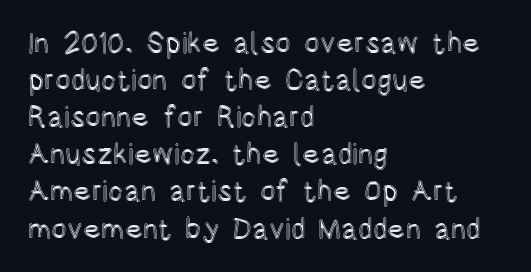
Q: Is the text italic (slanted)? A: No, it is upright.
Q: Is the text underlined? A: No.
Q: How is the paragraph aligned? A: Left-aligned.
Q: Is the spacing between letters normal or unusually wide? A: Normal.
Q: Is the spacing between lines tight, normal or loose? A: Normal.
Q: Width (condensed, normal, or wide)? A: Condensed.
Q: x-height? A: Large.
Q: Monospaced? A: No.
